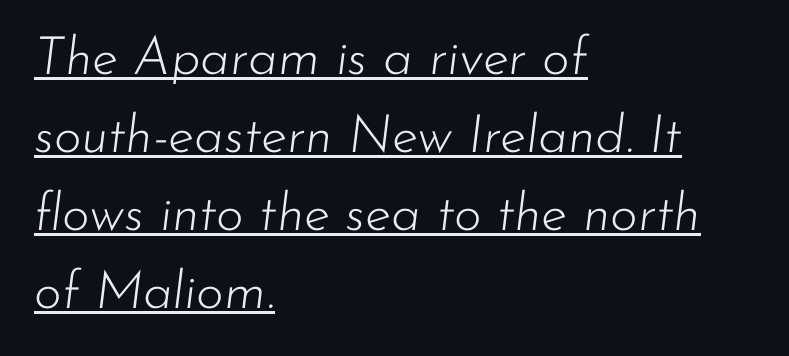
{"italic": "yes", "lean": "right", "slant_degrees": 7, "bold": "no", "weight": "light", "width": "normal", "stroke_contrast": "low", "x_height": "small", "monospaced": "no", "underline": "yes", "align": "left", "line_spacing": "normal", "line_spacing_ratio": 1.47, "letter_spacing": "normal", "letter_spacing_em": 0.0, "glyph_px": 53}
